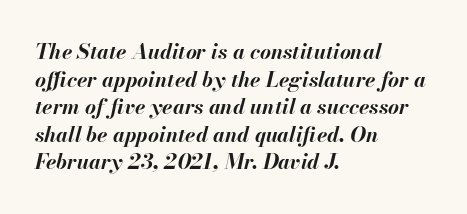
Q: Is the text bold? A: Yes.
Q: Is the text italic (slanted)? A: Yes, it leans right by about 13 degrees.
Q: Is the text underlined? A: No.
Q: How is the paragraph aligned? A: Left-aligned.
Q: Is the spacing between letters normal or unusually wide? A: Normal.
Q: Is the spacing between lines tight, normal or loose? A: Normal.
